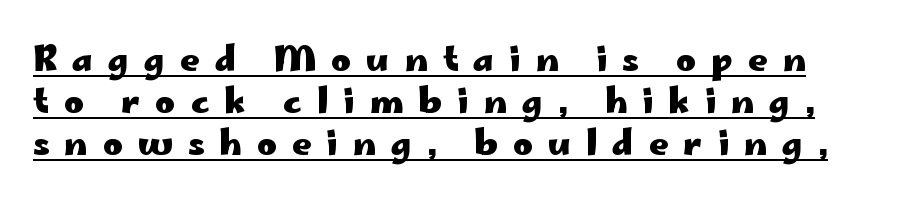
Q: Is the text bold? A: Yes.
Q: Is the text italic (slanted)? A: No, it is upright.
Q: Is the typeface a serif or a sans-serif typeface? A: Sans-serif.
Q: Is the text underlined? A: Yes.
Q: Is the spacing between letters normal or unusually wide? A: Unusually wide.
Q: Width (condensed, normal, or wide)? A: Wide.
Q: Stroke contrast? A: Low.
Q: x-height? A: Small.
Q: Monospaced? A: No.
